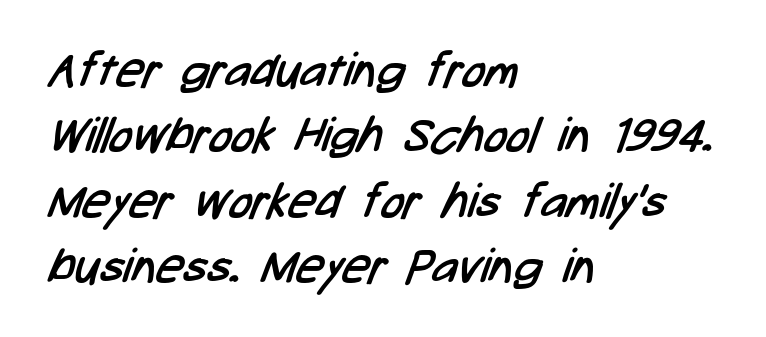
{"serif": "no", "bold": "no", "weight": "regular", "width": "condensed", "stroke_contrast": "low", "x_height": "medium", "monospaced": "no", "underline": "no", "align": "left", "line_spacing": "normal", "line_spacing_ratio": 1.36, "letter_spacing": "normal", "letter_spacing_em": 0.0, "glyph_px": 48}
